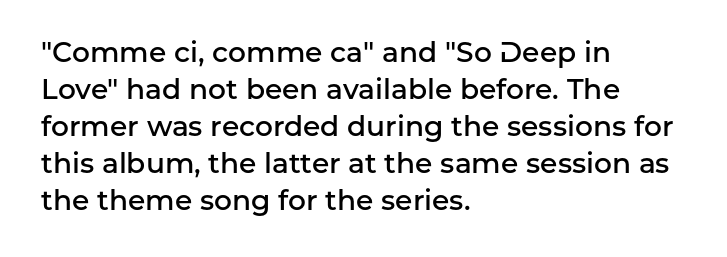
Q: Is the text bold? A: Semi-bold.
Q: Is the text italic (slanted)? A: No, it is upright.
Q: Is the typeface a serif or a sans-serif typeface? A: Sans-serif.
Q: Is the text underlined? A: No.
Q: How is the paragraph aligned? A: Left-aligned.
Q: Is the spacing between letters normal or unusually wide? A: Normal.
Q: Is the spacing between lines tight, normal or loose? A: Normal.
Q: Width (condensed, normal, or wide)? A: Normal.
Q: Stroke contrast? A: Low.
Q: x-height? A: Medium.
Q: Monospaced? A: No.
